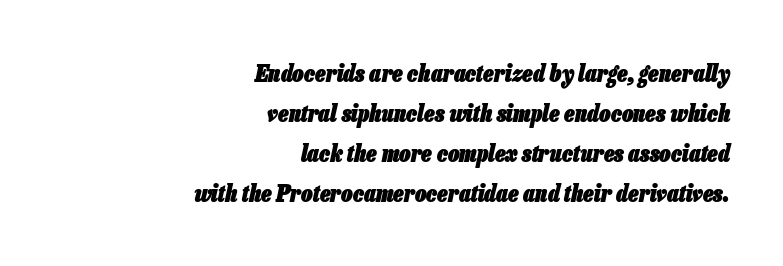
Plain, unruled lines of type. The characters look thick and weighty, a clear bold. When letters slant like this, we call the style italic. Where is the straight margin? On the right. The horizontal fit of the characters is conventional and even.
